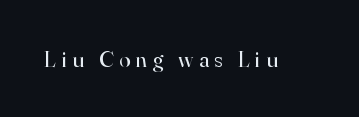
The image shows 23 px text type, upright; set unusually wide letter spacing (+0.24 em), not underlined.
